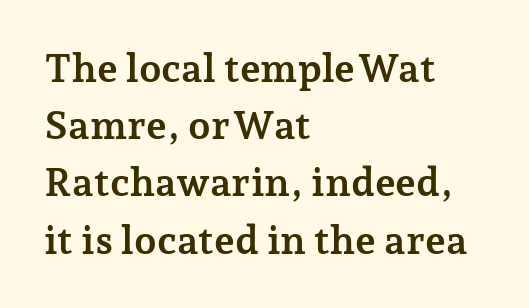
Q: Is the text bold? A: Yes.
Q: Is the text italic (slanted)? A: No, it is upright.
Q: Is the typeface a serif or a sans-serif typeface? A: Serif.
Q: Is the text underlined? A: No.
Q: How is the paragraph aligned? A: Left-aligned.
Q: Is the spacing between letters normal or unusually wide? A: Normal.
Q: Is the spacing between lines tight, normal or loose? A: Normal.
Q: Width (condensed, normal, or wide)? A: Normal.
Q: Stroke contrast? A: Low.
Q: x-height? A: Medium.
Q: Monospaced? A: No.
